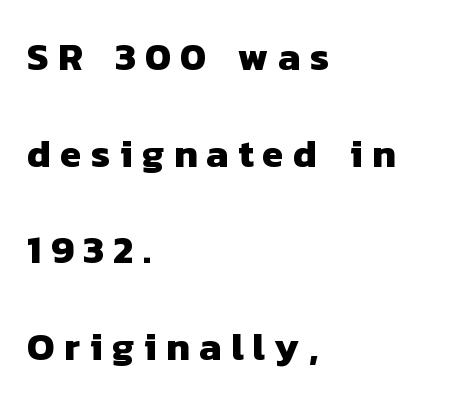
{"serif": "no", "bold": "yes", "weight": "heavy", "width": "normal", "stroke_contrast": "low", "x_height": "medium", "monospaced": "no", "underline": "no", "align": "left", "line_spacing": "loose", "line_spacing_ratio": 2.48, "letter_spacing": "wide", "letter_spacing_em": 0.24, "glyph_px": 39}
